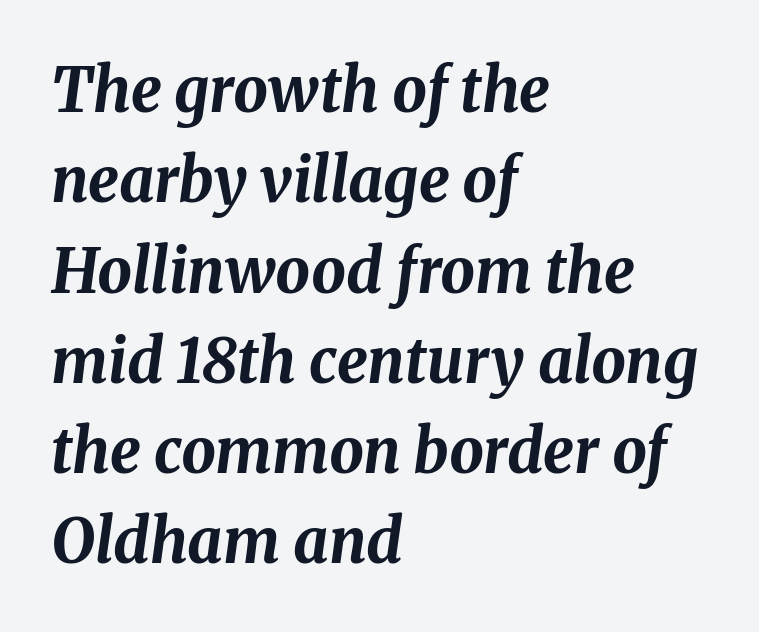
One glance says typical: line gaps are just what's usual. A bare baseline throughout the passage. Reading down the block, your eye returns to a fixed left position each line. The letters advance in unequal steps, a hallmark of proportional type. Honestly, the letter spacing is just normal — you wouldn't notice it. Characters are canted at an angle relative to the baseline's perpendicular.
